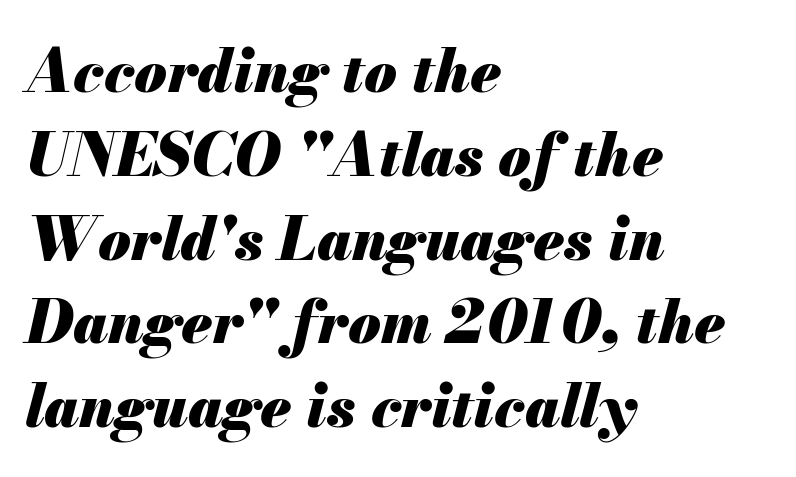
{"italic": "yes", "lean": "right", "slant_degrees": 13, "bold": "yes", "weight": "heavy", "width": "normal", "stroke_contrast": "medium", "x_height": "small", "monospaced": "no", "underline": "no", "align": "left", "line_spacing": "normal", "line_spacing_ratio": 1.42, "letter_spacing": "normal", "letter_spacing_em": 0.0, "glyph_px": 59}
